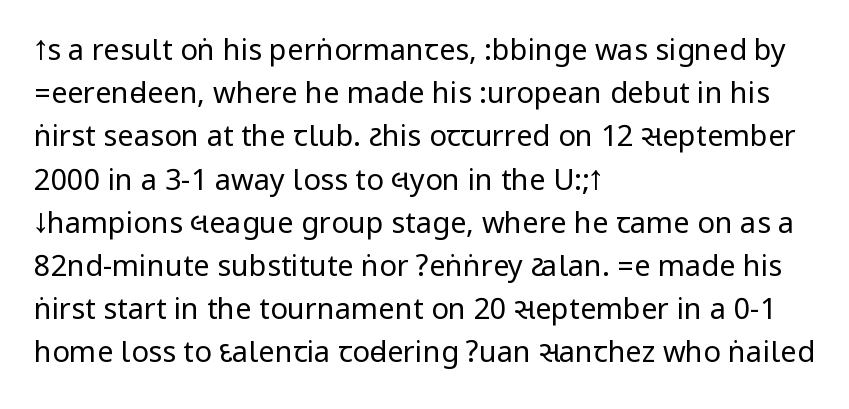
Check the space under the baseline: it is left empty. What stands out about the letter spacing? Nothing — it is the standard amount. The setting favours the left margin, as ordinary paragraphs usually do. Regular leading. Posture: straight, roman, zero tilt.
